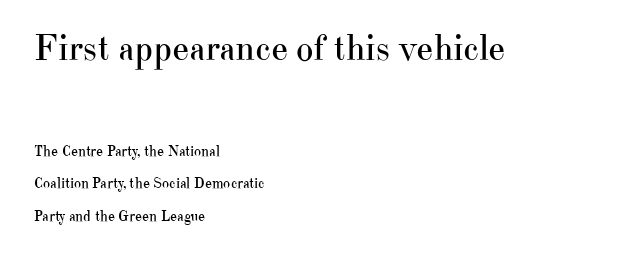
Line beginnings align vertically; line endings do not. The text was rendered using a seriffed face with decorative stroke endings. The gaps between neighbouring characters are ordinary and unremarkable. Character size in the leading block exceeds that of the trailing block. Ink coverage per letter is moderate at most.
